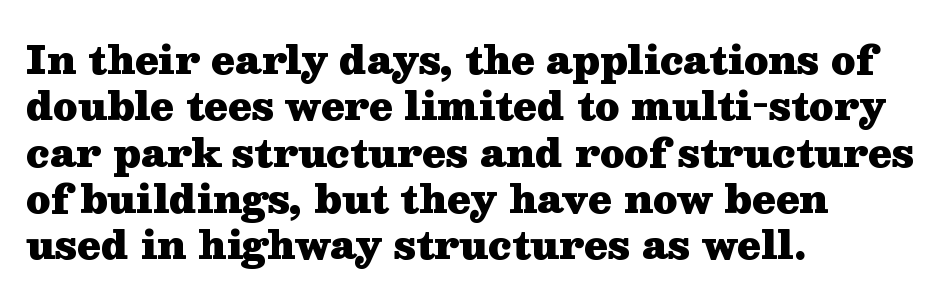
The image shows 38 px heavy, wide serif type, upright; set left-aligned, line spacing 1.22x, normal letter spacing, not underlined; medium stroke contrast and a medium x-height.
